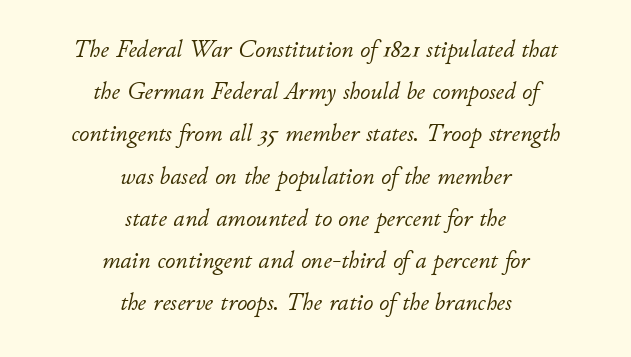
Q: Is the text bold? A: No.
Q: Is the text italic (slanted)? A: Yes, it leans right by about 11 degrees.
Q: Is the text underlined? A: No.
Q: How is the paragraph aligned? A: Centered.
Q: Is the spacing between letters normal or unusually wide? A: Normal.
Q: Is the spacing between lines tight, normal or loose? A: Normal.
